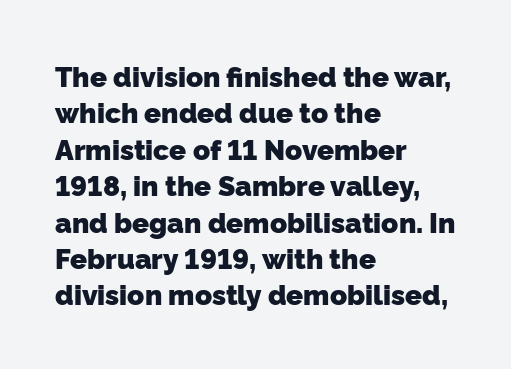
Q: Is the text bold? A: Yes.
Q: Is the typeface a serif or a sans-serif typeface? A: Sans-serif.
Q: Is the text underlined? A: No.
Q: How is the paragraph aligned? A: Left-aligned.
Q: Is the spacing between letters normal or unusually wide? A: Normal.
Q: Is the spacing between lines tight, normal or loose? A: Normal.
Q: Width (condensed, normal, or wide)? A: Normal.
Q: Stroke contrast? A: Low.
Q: x-height? A: Medium.
Q: Monospaced? A: No.
